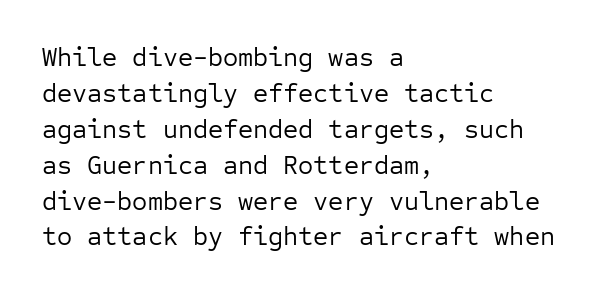
The image shows 26 px text type, upright; set left-aligned, normal line spacing (1.38x), normal letter spacing, not underlined.
